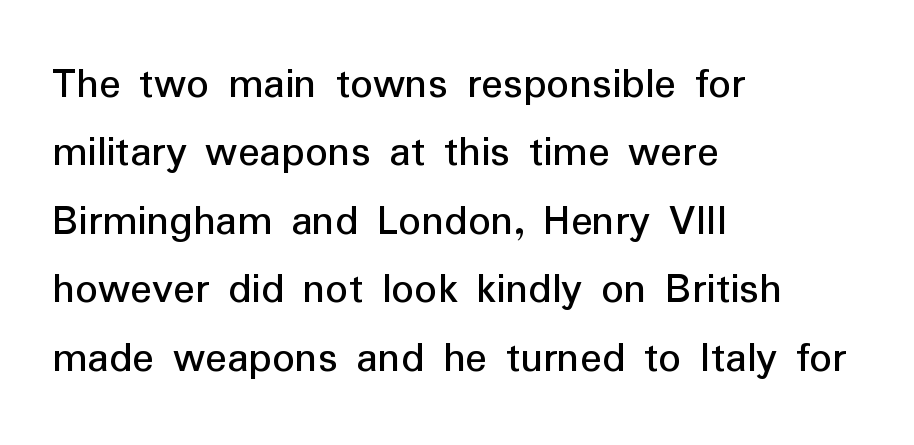
Q: Is the text bold? A: No.
Q: Is the text italic (slanted)? A: No, it is upright.
Q: Is the typeface a serif or a sans-serif typeface? A: Sans-serif.
Q: Is the text underlined? A: No.
Q: How is the paragraph aligned? A: Left-aligned.
Q: Is the spacing between letters normal or unusually wide? A: Normal.
Q: Is the spacing between lines tight, normal or loose? A: Normal.
Q: Width (condensed, normal, or wide)? A: Normal.
Q: Stroke contrast? A: Low.
Q: x-height? A: Medium.
Q: Monospaced? A: No.
